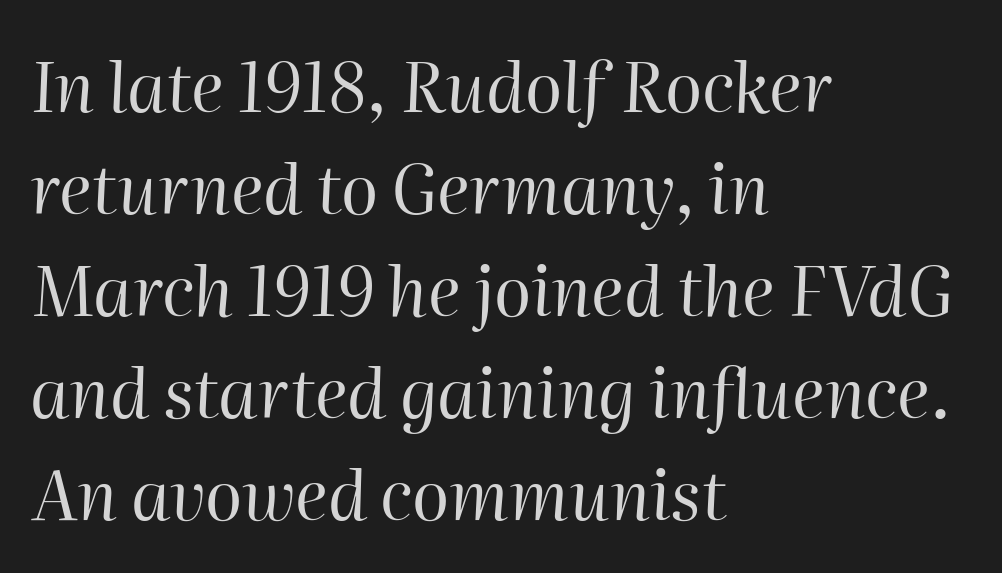
Varying glyph widths throughout — classic text-font behaviour. Check under the words: just untouched page. A classic flush-left, rag-right setting is used for this passage. The passage shown leans; its letterforms are oblique.
